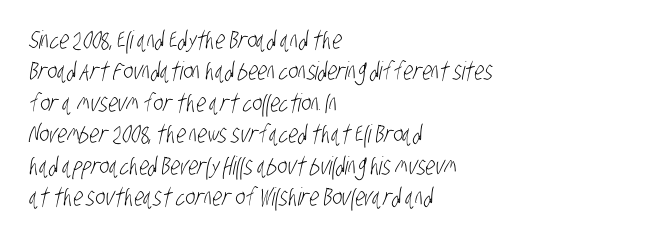
The image shows 25 px text type; set left-aligned, normal line spacing (1.26x), normal letter spacing, not underlined.
